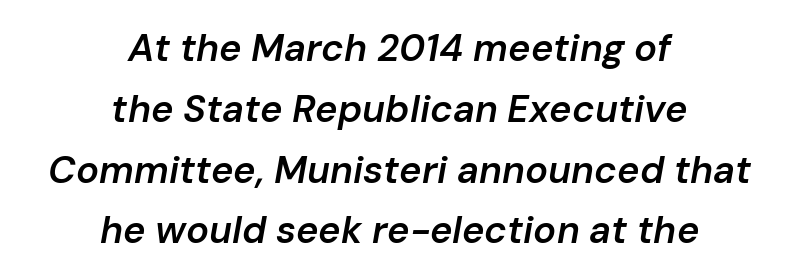
Q: Is the text bold? A: Semi-bold.
Q: Is the text italic (slanted)? A: Yes, it leans right by about 10 degrees.
Q: Is the text underlined? A: No.
Q: How is the paragraph aligned? A: Centered.
Q: Is the spacing between letters normal or unusually wide? A: Normal.
Q: Is the spacing between lines tight, normal or loose? A: Normal.
Q: Width (condensed, normal, or wide)? A: Normal.
Q: Stroke contrast? A: Low.
Q: x-height? A: Medium.
Q: Monospaced? A: No.
